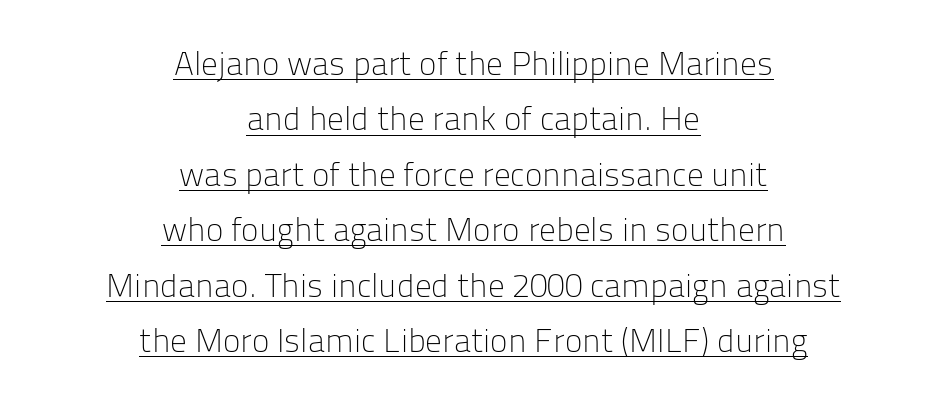
{"serif": "no", "italic": "no", "bold": "no", "weight": "light", "width": "normal", "stroke_contrast": "low", "x_height": "medium", "monospaced": "no", "underline": "yes", "align": "center", "line_spacing": "normal", "line_spacing_ratio": 1.68, "letter_spacing": "normal", "letter_spacing_em": 0.0, "glyph_px": 33}
